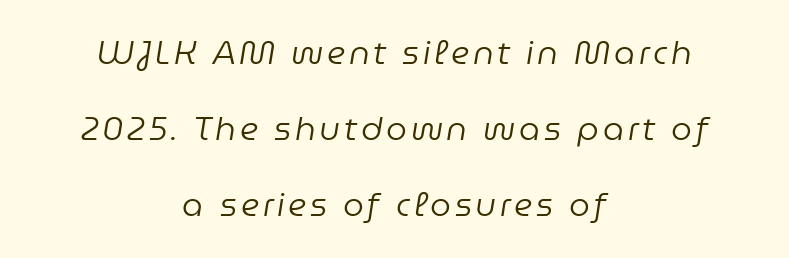
Q: Is the text bold? A: No.
Q: Is the text italic (slanted)? A: Yes, it leans right by about 9 degrees.
Q: Is the text underlined? A: No.
Q: How is the paragraph aligned? A: Centered.
Q: Is the spacing between lines tight, normal or loose? A: Loose.
Q: Width (condensed, normal, or wide)? A: Normal.
Q: Stroke contrast? A: Low.
Q: x-height? A: Medium.
Q: Monospaced? A: No.
